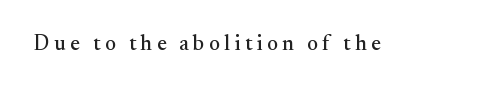
The image shows 21 px text type, upright; set unusually wide letter spacing (+0.21 em), not underlined.
